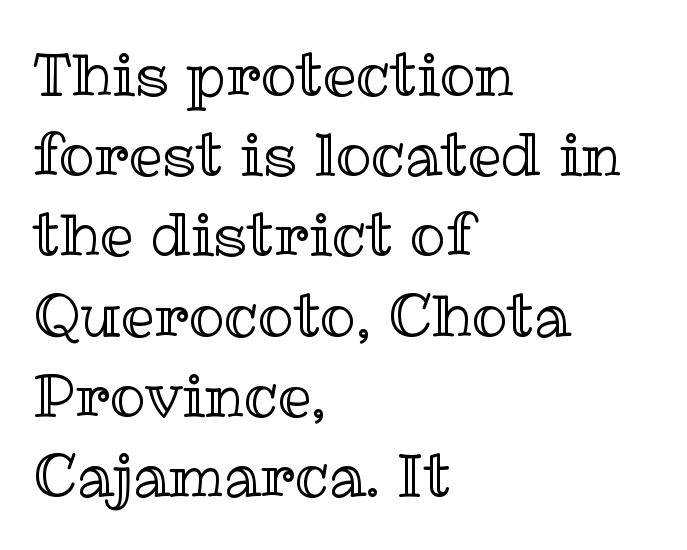
The image shows 59 px text type, upright; set left-aligned, normal line spacing (1.36x), normal letter spacing, not underlined; a medium x-height.
